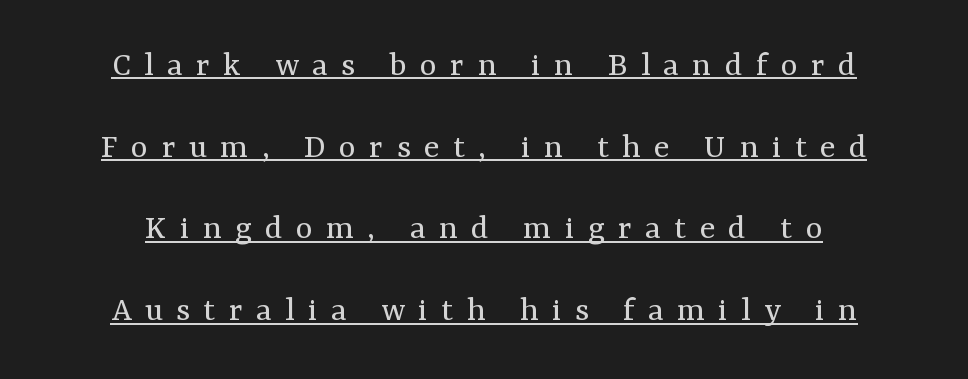
The image shows 36 px regular-weight serif type, upright; set loose line spacing (2.27x), unusually wide letter spacing (+0.37 em), underlined; medium stroke contrast and a medium x-height.
